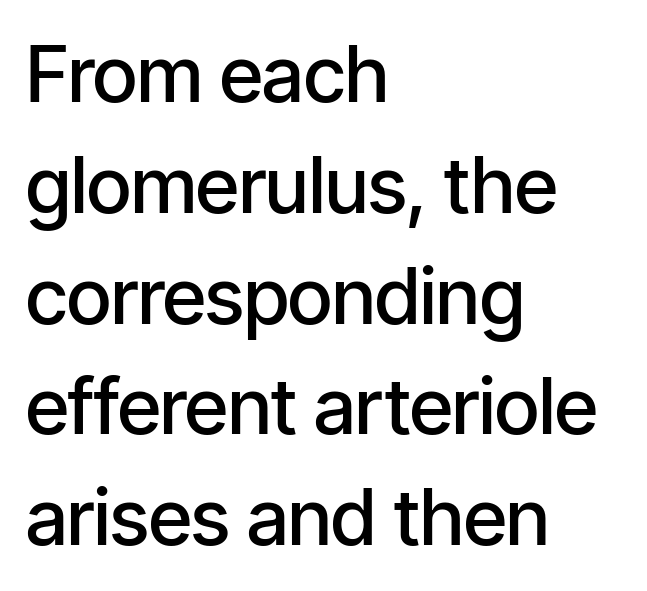
The lettering stays uniformly vertical, giving the passage a roman look. One-word summary of the alignment: left. Is the type bold? Partly — it's a semibold, heavier than regular but not fully bold. The type is set solid horizontally, with unmodified tracking.
